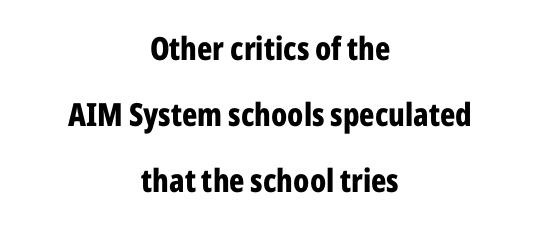
Q: Is the text bold? A: Yes.
Q: Is the text italic (slanted)? A: No, it is upright.
Q: Is the typeface a serif or a sans-serif typeface? A: Sans-serif.
Q: Is the text underlined? A: No.
Q: How is the paragraph aligned? A: Centered.
Q: Is the spacing between letters normal or unusually wide? A: Normal.
Q: Is the spacing between lines tight, normal or loose? A: Loose.
Q: Width (condensed, normal, or wide)? A: Condensed.
Q: Stroke contrast? A: Low.
Q: x-height? A: Medium.
Q: Monospaced? A: No.
